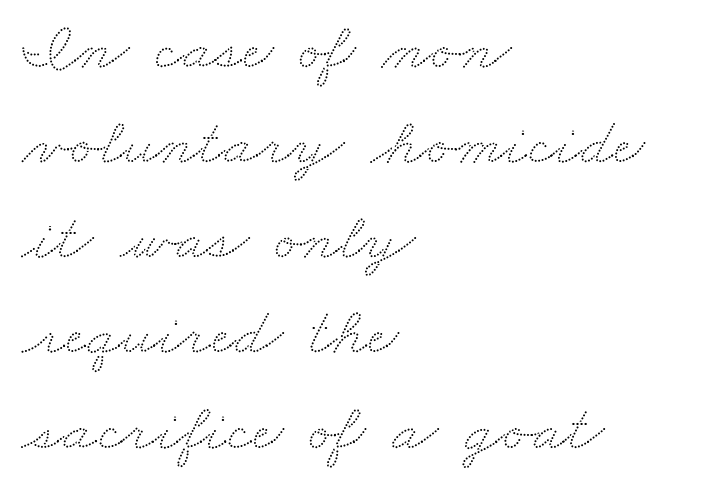
Q: Is the text underlined? A: No.
Q: How is the paragraph aligned? A: Left-aligned.
Q: Is the spacing between letters normal or unusually wide? A: Normal.
Q: Is the spacing between lines tight, normal or loose? A: Normal.
Q: Width (condensed, normal, or wide)? A: Wide.
Q: Stroke contrast? A: Low.
Q: x-height? A: Small.
Q: Monospaced? A: No.
